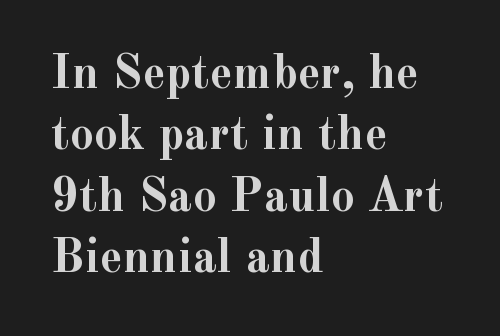
The image shows 48 px semibold serif type, upright; set left-aligned, normal line spacing (1.28x), normal letter spacing, not underlined; a small x-height.
